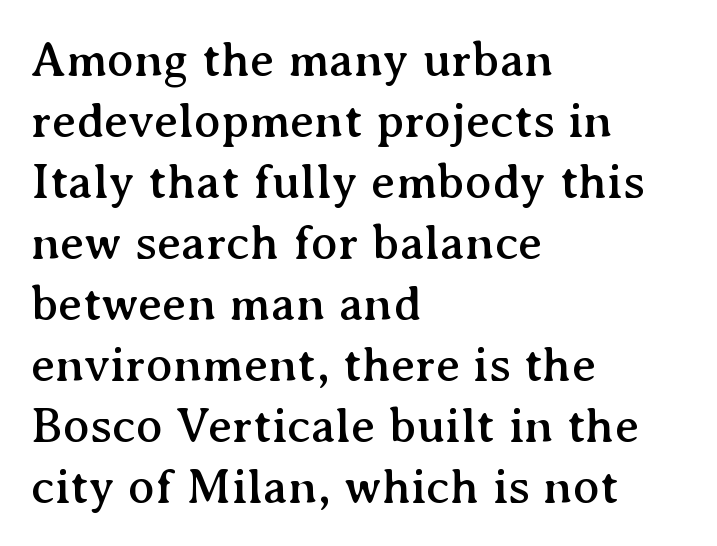
Q: Is the text italic (slanted)? A: No, it is upright.
Q: Is the typeface a serif or a sans-serif typeface? A: Serif.
Q: Is the text underlined? A: No.
Q: How is the paragraph aligned? A: Left-aligned.
Q: Is the spacing between letters normal or unusually wide? A: Normal.
Q: Width (condensed, normal, or wide)? A: Normal.
Q: Stroke contrast? A: Medium.
Q: x-height? A: Medium.
Q: Monospaced? A: No.
